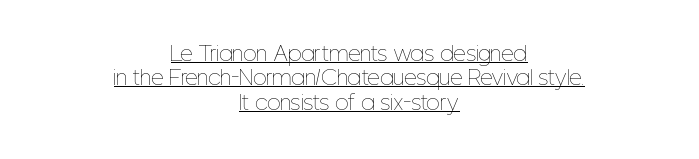
{"italic": "no", "bold": "no", "underline": "yes", "align": "center", "line_spacing_ratio": 1.22, "letter_spacing": "normal", "letter_spacing_em": 0.0, "glyph_px": 20}
